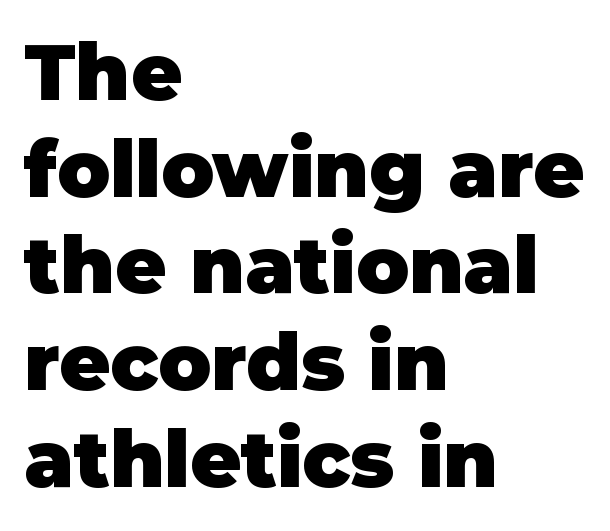
{"serif": "no", "italic": "no", "bold": "yes", "weight": "heavy", "width": "normal", "stroke_contrast": "low", "x_height": "large", "monospaced": "no", "underline": "no", "align": "left", "line_spacing_ratio": 1.24, "letter_spacing": "normal", "letter_spacing_em": 0.0, "glyph_px": 78}
